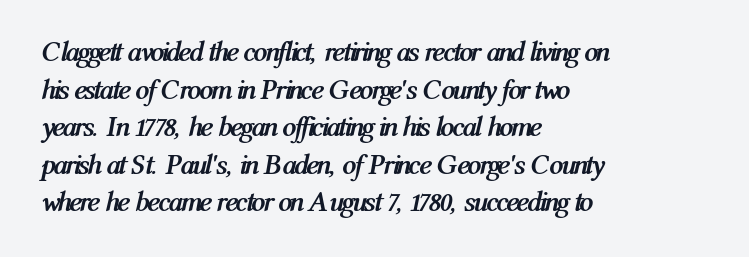
The image shows 28 px semibold, condensed type, italic (leaning right); set left-aligned, normal line spacing (1.34x), normal letter spacing, not underlined; medium stroke contrast and a medium x-height.
